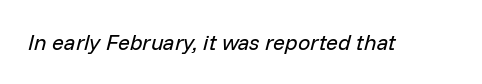
Q: Is the text bold? A: No.
Q: Is the text italic (slanted)? A: Yes, it leans right by about 14 degrees.
Q: Is the text underlined? A: No.
Q: Is the spacing between letters normal or unusually wide? A: Normal.
